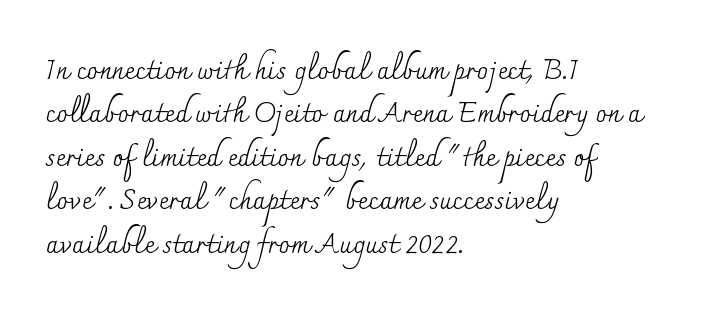
The image shows 28 px regular-weight serif type; set left-aligned, normal line spacing (1.55x), normal letter spacing, not underlined; medium stroke contrast and a small x-height.
